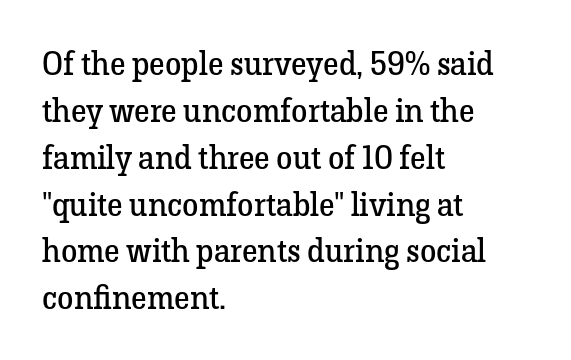
The image shows 33 px regular-weight serif type, upright; set left-aligned, normal line spacing (1.42x), normal letter spacing, not underlined; low stroke contrast and a medium x-height.
